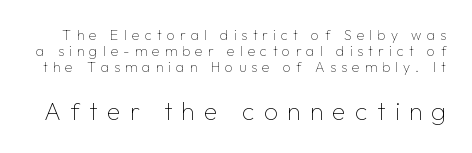
The image shows 25 px text type, upright; set line spacing 1.16x, unusually wide letter spacing (+0.37 em), not underlined; the second (bottom) block is 1.79x larger.
